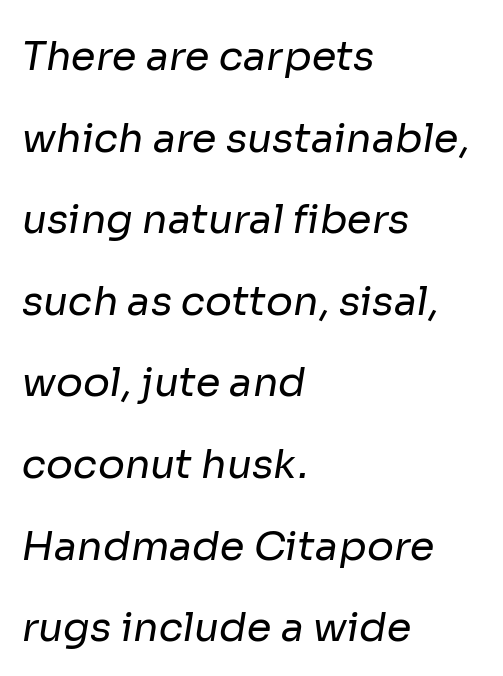
{"serif": "no", "bold": "no", "weight": "regular", "width": "normal", "stroke_contrast": "low", "x_height": "medium", "monospaced": "no", "underline": "no", "align": "left", "line_spacing": "loose", "line_spacing_ratio": 2.04, "letter_spacing": "normal", "letter_spacing_em": 0.0, "glyph_px": 40}
